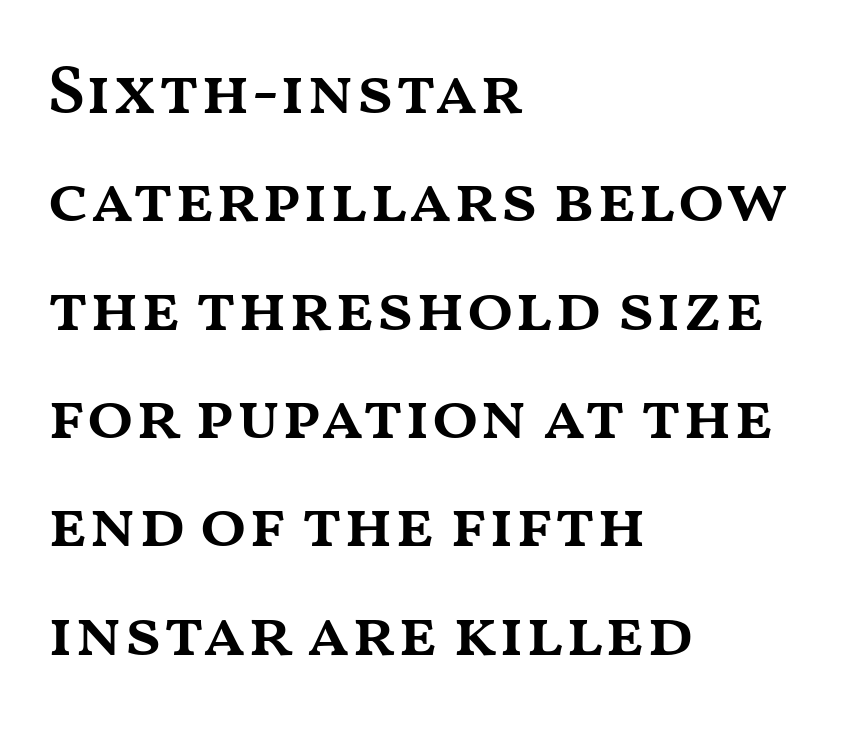
Q: Is the text bold? A: Semi-bold.
Q: Is the text italic (slanted)? A: No, it is upright.
Q: Is the text underlined? A: No.
Q: How is the paragraph aligned? A: Left-aligned.
Q: Is the spacing between letters normal or unusually wide? A: Normal.
Q: Is the spacing between lines tight, normal or loose? A: Normal.
Q: Width (condensed, normal, or wide)? A: Wide.
Q: Stroke contrast? A: Medium.
Q: x-height? A: Medium.
Q: Monospaced? A: No.
